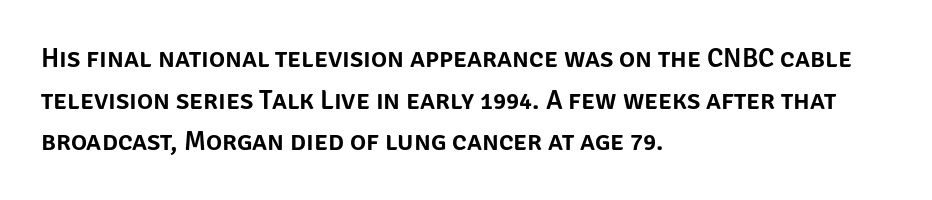
The image shows 27 px text type, upright; set left-aligned, normal line spacing (1.54x), normal letter spacing, not underlined.
